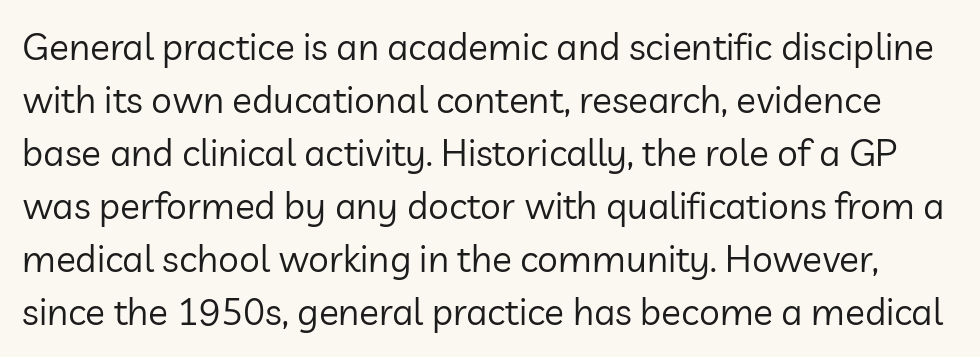
{"serif": "no", "italic": "no", "bold": "no", "weight": "regular", "width": "normal", "stroke_contrast": "low", "x_height": "medium", "monospaced": "no", "underline": "no", "line_spacing": "normal", "line_spacing_ratio": 1.43, "letter_spacing": "normal", "letter_spacing_em": 0.0, "glyph_px": 37}
